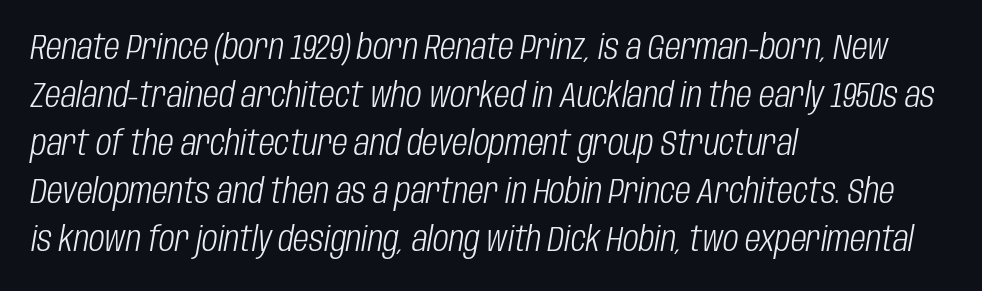
Q: Is the text bold? A: No.
Q: Is the text italic (slanted)? A: Yes, it leans right by about 10 degrees.
Q: Is the text underlined? A: No.
Q: How is the paragraph aligned? A: Left-aligned.
Q: Is the spacing between letters normal or unusually wide? A: Normal.
Q: Is the spacing between lines tight, normal or loose? A: Normal.
Q: Width (condensed, normal, or wide)? A: Condensed.
Q: Stroke contrast? A: Low.
Q: x-height? A: Large.
Q: Monospaced? A: No.
